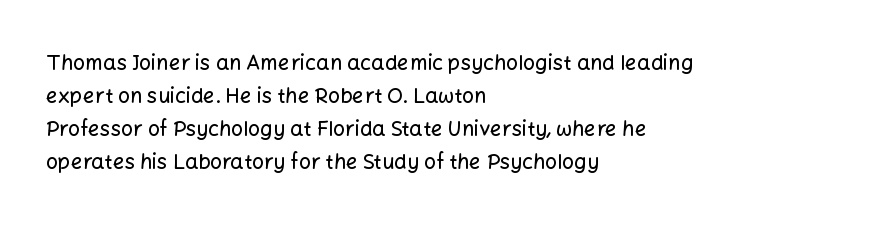
{"italic": "no", "underline": "no", "align": "left", "line_spacing": "normal", "line_spacing_ratio": 1.57, "letter_spacing": "normal", "letter_spacing_em": 0.0, "glyph_px": 21}
